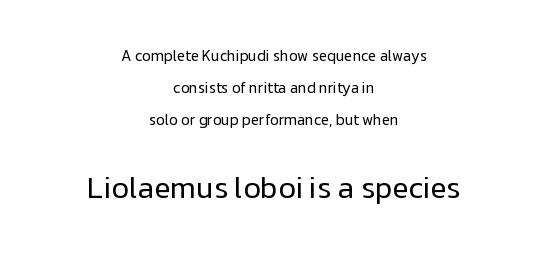
The image shows 30 px regular-weight sans-serif type, upright; set centered, loose line spacing (2.13x), normal letter spacing, not underlined; the second (bottom) block is 2.0x larger; low stroke contrast and a medium x-height.
